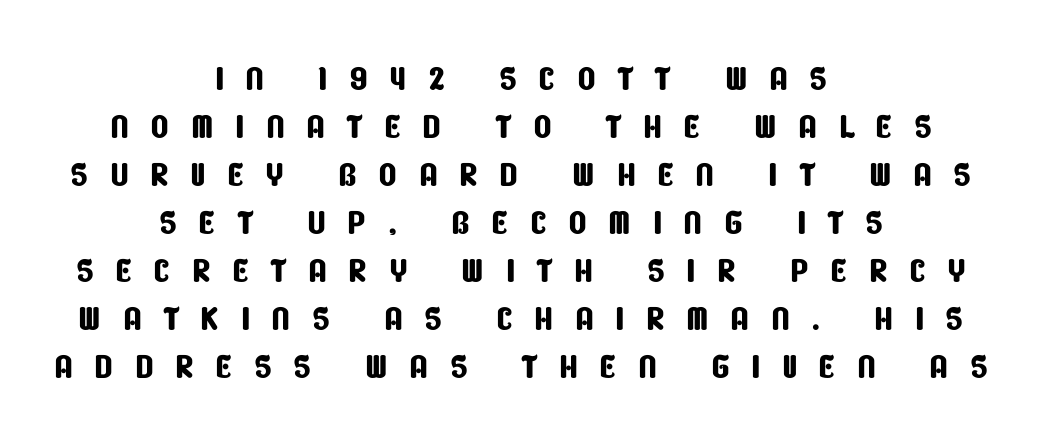
Q: Is the typeface a serif or a sans-serif typeface? A: Sans-serif.
Q: Is the text underlined? A: No.
Q: How is the paragraph aligned? A: Centered.
Q: Is the spacing between letters normal or unusually wide? A: Unusually wide.
Q: Is the spacing between lines tight, normal or loose? A: Tight.
Q: Width (condensed, normal, or wide)? A: Condensed.
Q: Stroke contrast? A: Low.
Q: x-height? A: Large.
Q: Monospaced? A: No.
